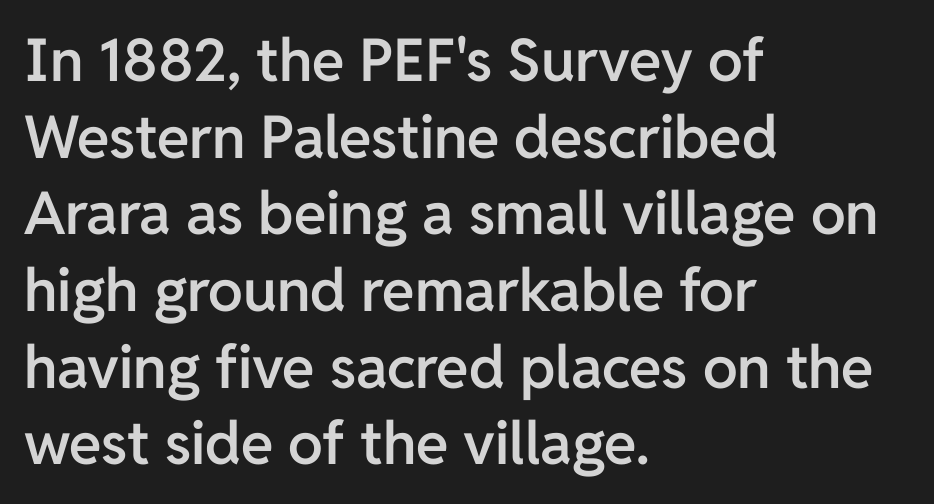
The lettering holds an erect, upright posture throughout. These lines stack with their left ends in a neat column. This sample uses a sans-serif face. Underline: absent. Evenly set lines give the paragraph a standard silhouette. This rendering leaves character spacing at its baseline value.
